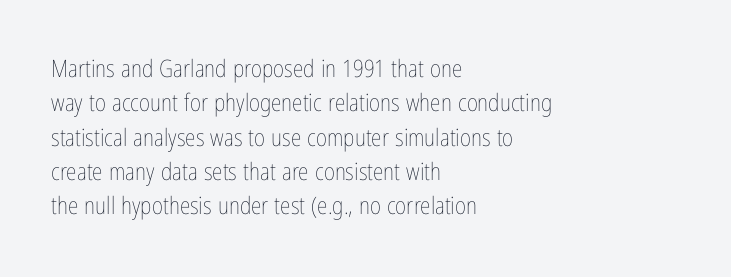
The image shows 24 px text type, upright; set left-aligned, normal line spacing (1.43x), normal letter spacing, not underlined.
